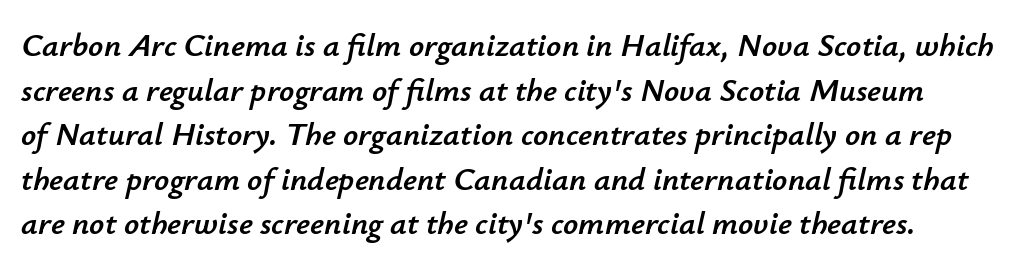
{"italic": "yes", "lean": "right", "slant_degrees": 12, "width": "normal", "stroke_contrast": "low", "x_height": "small", "monospaced": "no", "underline": "no", "line_spacing": "normal", "line_spacing_ratio": 1.35, "letter_spacing": "normal", "letter_spacing_em": 0.0, "glyph_px": 33}
